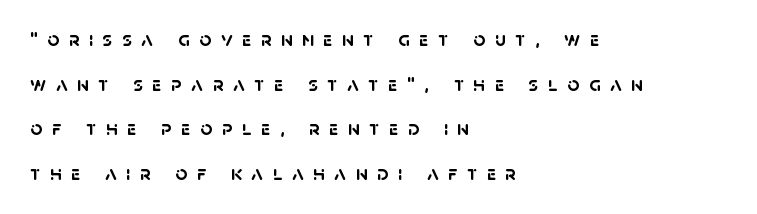
{"bold": "yes", "underline": "no", "align": "left", "line_spacing": "loose", "line_spacing_ratio": 2.12, "letter_spacing": "wide", "letter_spacing_em": 0.45, "glyph_px": 21}
